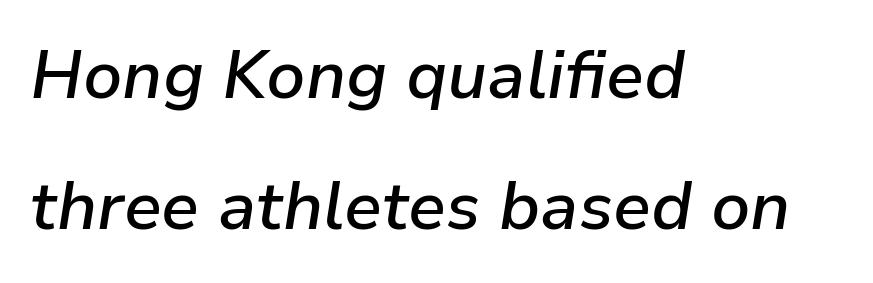
The strip under each line holds only bare page. The typesetter chose a ragged-right arrangement here. Successive baselines arrive slowly, with a big drop between each. Look at the stroke-to-counter ratio: somewhat heavy, a semibold. Would a proofreader flag this as italicized? Yes.
